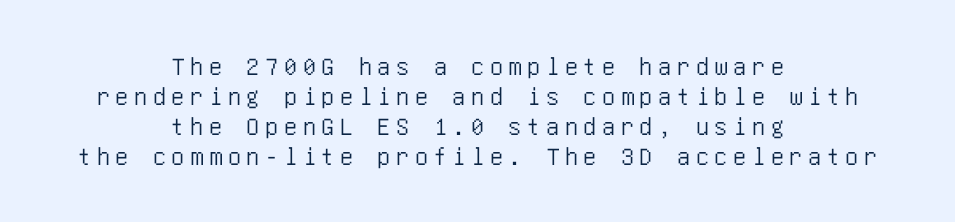
The image shows 26 px text type, upright; set centered, line spacing 1.16x, unusually wide letter spacing (+0.22 em), not underlined.
